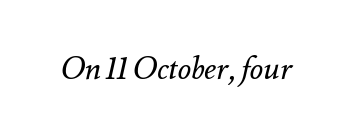
Looks like regular typesetting: each glyph gets only the width it needs. No chunkiness to these letters — they're not bold. Words appear dense and cohesive because spacing is normal. Has an underline been added? It has not.
